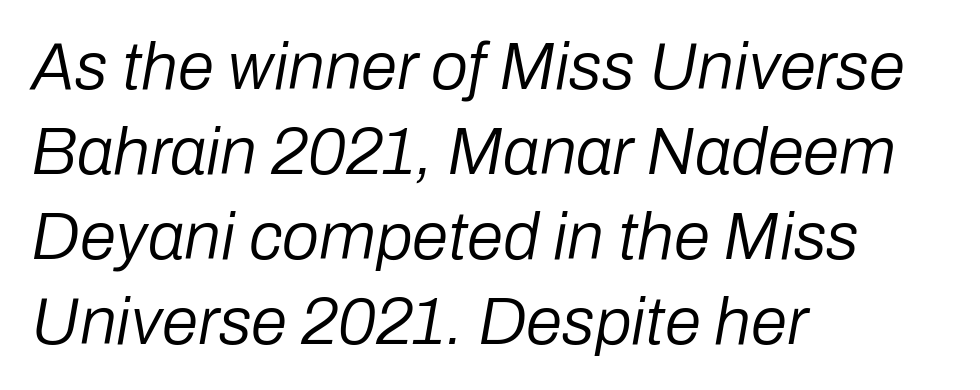
{"italic": "yes", "lean": "right", "slant_degrees": 10, "bold": "no", "weight": "regular", "width": "normal", "stroke_contrast": "low", "x_height": "medium", "monospaced": "no", "underline": "no", "align": "left", "line_spacing": "normal", "line_spacing_ratio": 1.29, "letter_spacing": "normal", "letter_spacing_em": 0.0, "glyph_px": 66}
